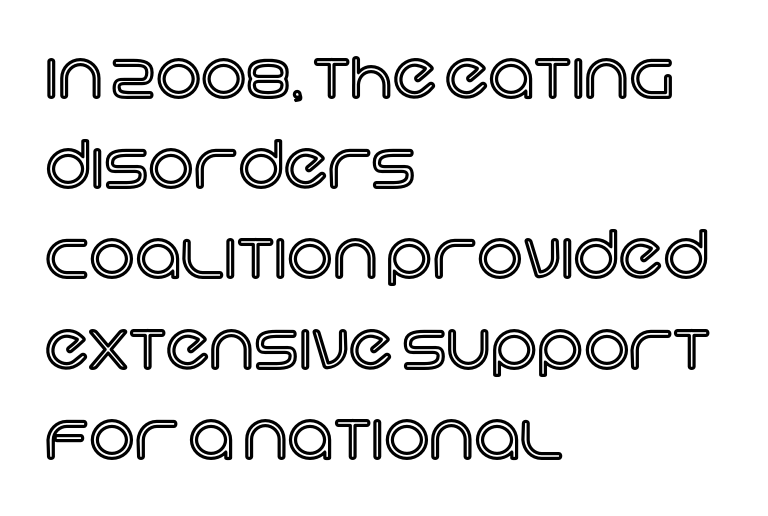
Q: Is the text italic (slanted)? A: No, it is upright.
Q: Is the text underlined? A: No.
Q: How is the paragraph aligned? A: Left-aligned.
Q: Is the spacing between letters normal or unusually wide? A: Normal.
Q: Is the spacing between lines tight, normal or loose? A: Normal.
Q: Width (condensed, normal, or wide)? A: Normal.
Q: x-height? A: Large.
Q: Monospaced? A: No.
